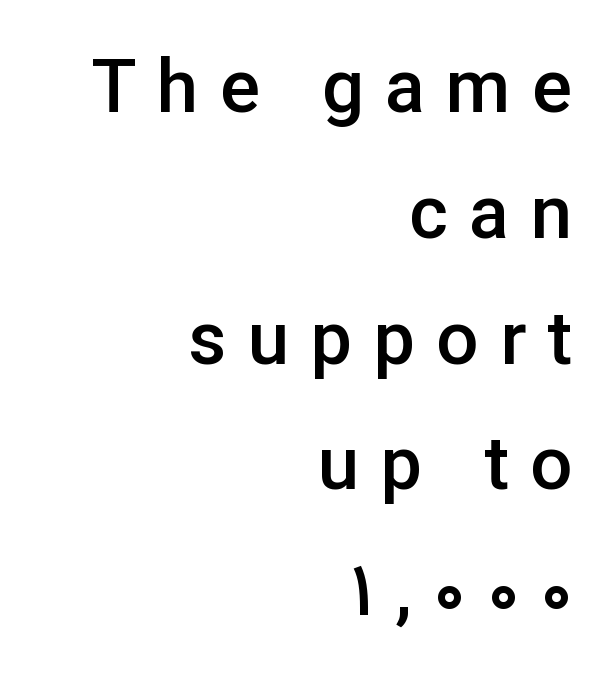
The image shows 74 px semibold sans-serif type, upright; set right-aligned, normal line spacing (1.7x), unusually wide letter spacing (+0.29 em), not underlined; low stroke contrast and a medium x-height.
